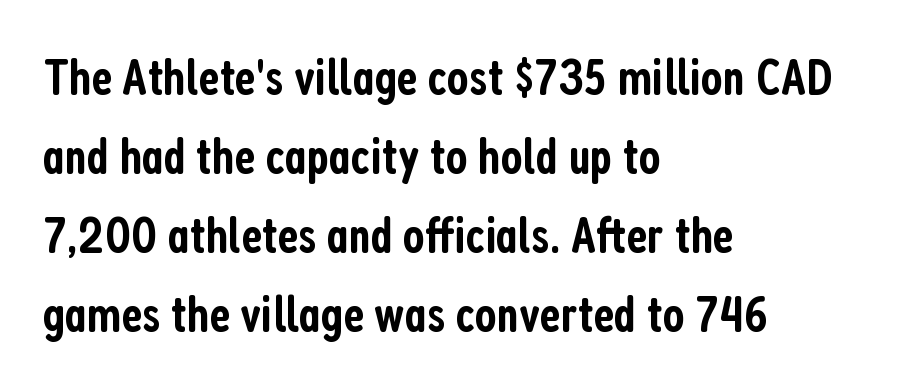
The space beneath each line is pristine and unruled. If you drew a ruler down the left edge, every line would touch it. Is the type bold? Partly — it's a semibold, heavier than regular but not fully bold. Typographically, this falls in the sans-serif category. No italicization has been applied; the sample stays upright.
